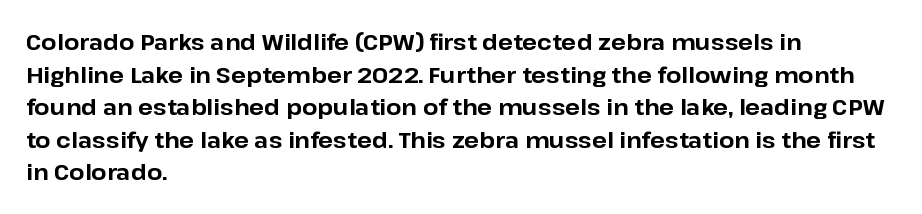
Q: Is the text bold? A: Yes.
Q: Is the text italic (slanted)? A: No, it is upright.
Q: Is the text underlined? A: No.
Q: How is the paragraph aligned? A: Left-aligned.
Q: Is the spacing between letters normal or unusually wide? A: Normal.
Q: Is the spacing between lines tight, normal or loose? A: Normal.
